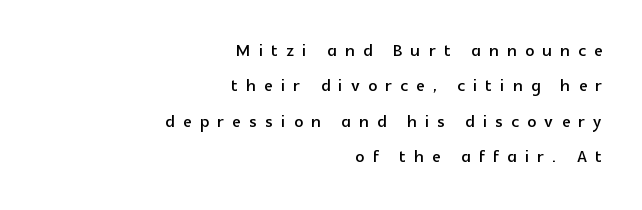
The image shows 22 px text type, upright; set right-aligned, normal line spacing (1.61x), unusually wide letter spacing (+0.38 em), not underlined.
